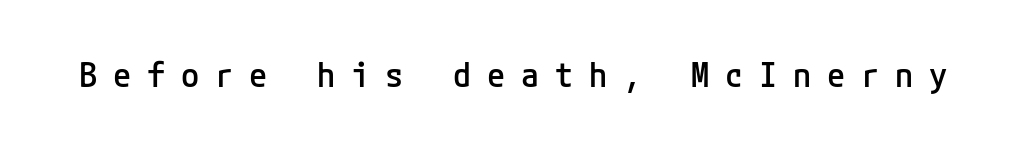
Q: Is the text bold? A: Semi-bold.
Q: Is the text italic (slanted)? A: No, it is upright.
Q: Is the typeface a serif or a sans-serif typeface? A: Sans-serif.
Q: Is the text underlined? A: No.
Q: Is the spacing between letters normal or unusually wide? A: Unusually wide.
Q: Width (condensed, normal, or wide)? A: Normal.
Q: Stroke contrast? A: Low.
Q: x-height? A: Medium.
